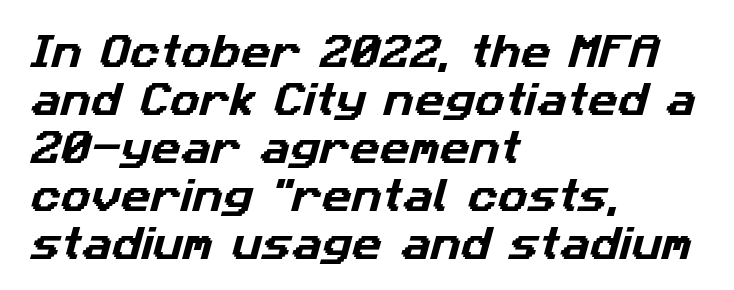
The image shows 37 px sans-serif type; set left-aligned, normal line spacing (1.3x), normal letter spacing, not underlined; low stroke contrast and a medium x-height.
